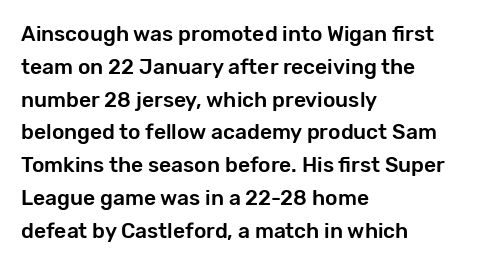
{"italic": "no", "underline": "no", "align": "left", "line_spacing": "normal", "line_spacing_ratio": 1.56, "letter_spacing": "normal", "letter_spacing_em": 0.0, "glyph_px": 21}
